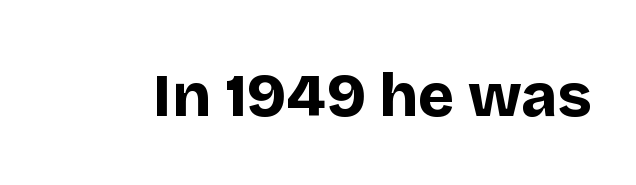
Q: Is the text bold? A: Yes.
Q: Is the text italic (slanted)? A: No, it is upright.
Q: Is the typeface a serif or a sans-serif typeface? A: Sans-serif.
Q: Is the text underlined? A: No.
Q: Is the spacing between letters normal or unusually wide? A: Normal.
Q: Width (condensed, normal, or wide)? A: Normal.
Q: Stroke contrast? A: Low.
Q: x-height? A: Large.
Q: Monospaced? A: No.
